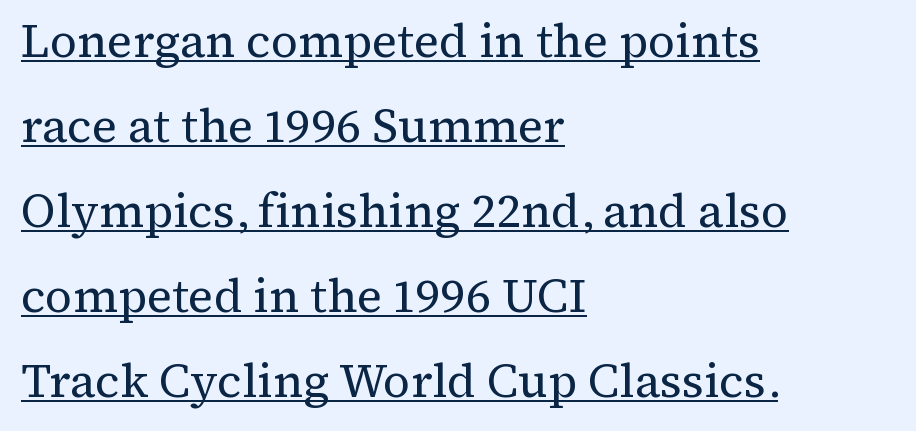
Q: Is the text bold? A: No.
Q: Is the text italic (slanted)? A: No, it is upright.
Q: Is the typeface a serif or a sans-serif typeface? A: Serif.
Q: Is the text underlined? A: Yes.
Q: How is the paragraph aligned? A: Left-aligned.
Q: Is the spacing between letters normal or unusually wide? A: Normal.
Q: Width (condensed, normal, or wide)? A: Normal.
Q: Stroke contrast? A: Medium.
Q: x-height? A: Medium.
Q: Monospaced? A: No.
